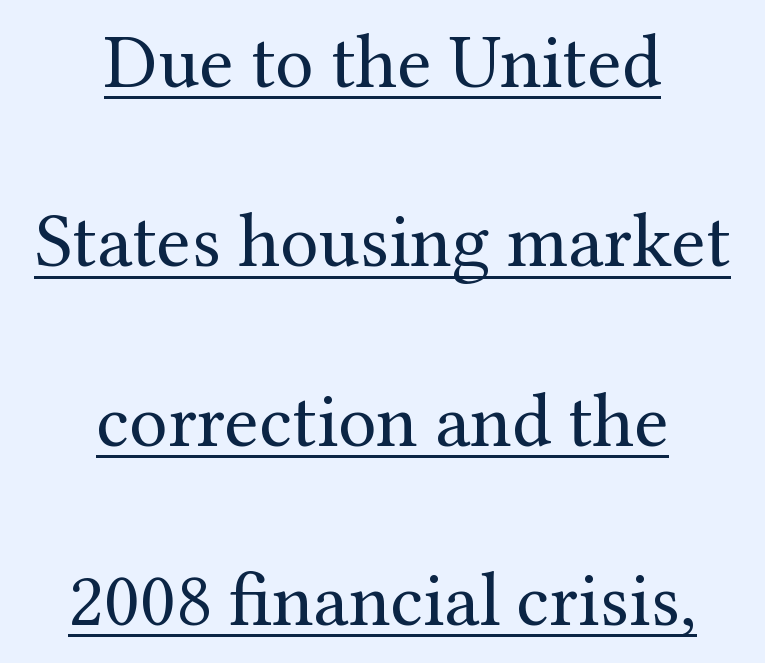
Q: Is the text bold? A: No.
Q: Is the text italic (slanted)? A: No, it is upright.
Q: Is the typeface a serif or a sans-serif typeface? A: Serif.
Q: Is the text underlined? A: Yes.
Q: How is the paragraph aligned? A: Centered.
Q: Is the spacing between letters normal or unusually wide? A: Normal.
Q: Is the spacing between lines tight, normal or loose? A: Loose.
Q: Width (condensed, normal, or wide)? A: Normal.
Q: Stroke contrast? A: Medium.
Q: x-height? A: Medium.
Q: Monospaced? A: No.
